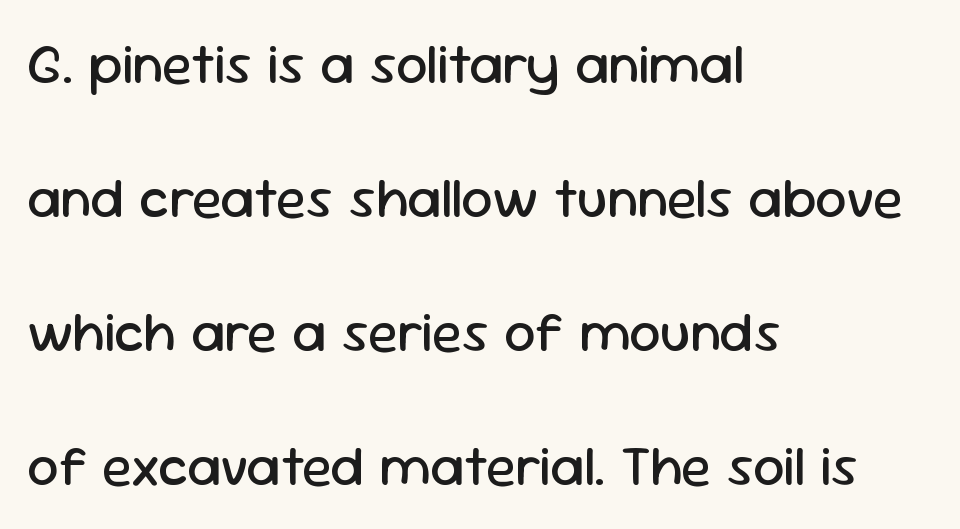
Line beginnings align vertically; line endings do not. The lettering stays uniformly vertical, giving the passage a roman look. Tracking value appears to be zero — textbook default spacing. The designer went with a sans here, leaving each stem footless.
